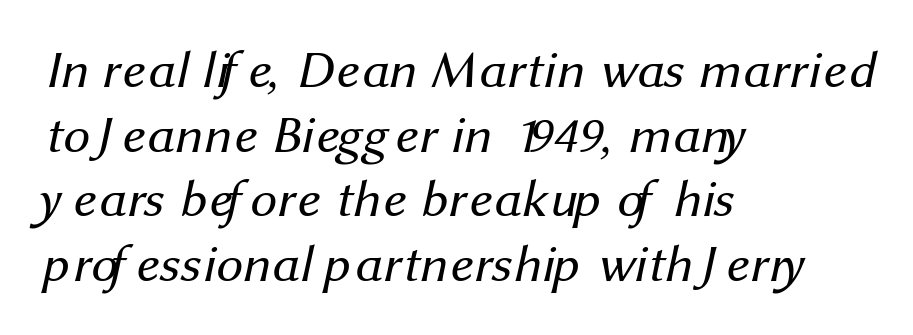
{"serif": "no", "bold": "no", "weight": "regular", "width": "normal", "stroke_contrast": "medium", "x_height": "medium", "monospaced": "no", "underline": "no", "align": "left", "line_spacing_ratio": 1.22, "letter_spacing": "normal", "letter_spacing_em": 0.0, "glyph_px": 53}
